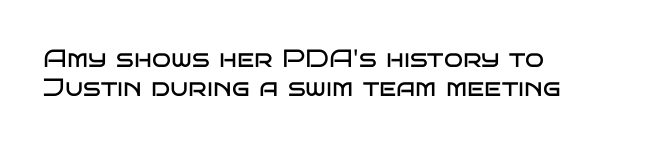
Underlining? Definitely not there. The axis of the letterforms is exactly vertical. The type is set solid horizontally, with unmodified tracking. One-word summary of the alignment: left. Each stroke keeps to a modest, everyday thickness or less.
